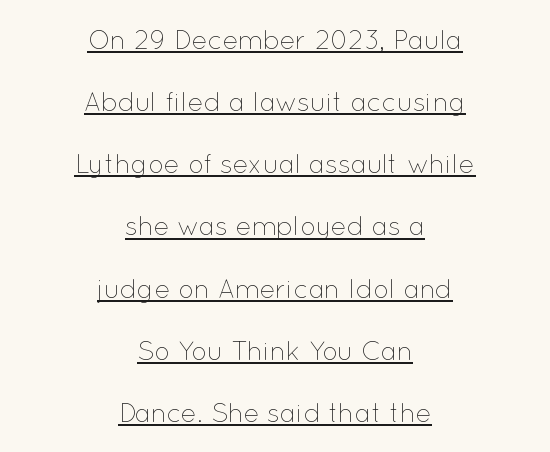
Q: Is the text bold? A: No.
Q: Is the text italic (slanted)? A: No, it is upright.
Q: Is the text underlined? A: Yes.
Q: How is the paragraph aligned? A: Centered.
Q: Is the spacing between letters normal or unusually wide? A: Normal.
Q: Is the spacing between lines tight, normal or loose? A: Loose.
